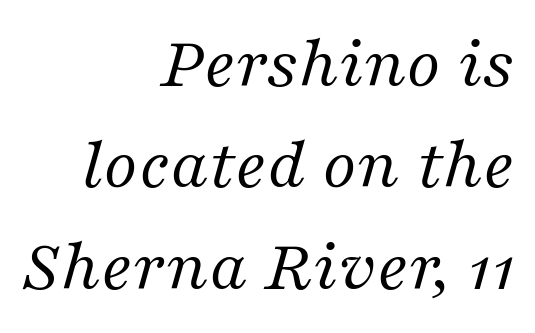
Q: Is the text bold? A: No.
Q: Is the text italic (slanted)? A: Yes, it leans right by about 16 degrees.
Q: Is the typeface a serif or a sans-serif typeface? A: Serif.
Q: Is the text underlined? A: No.
Q: How is the paragraph aligned? A: Right-aligned.
Q: Is the spacing between letters normal or unusually wide? A: Normal.
Q: Is the spacing between lines tight, normal or loose? A: Normal.
Q: Width (condensed, normal, or wide)? A: Normal.
Q: Stroke contrast? A: Medium.
Q: x-height? A: Medium.
Q: Monospaced? A: No.
